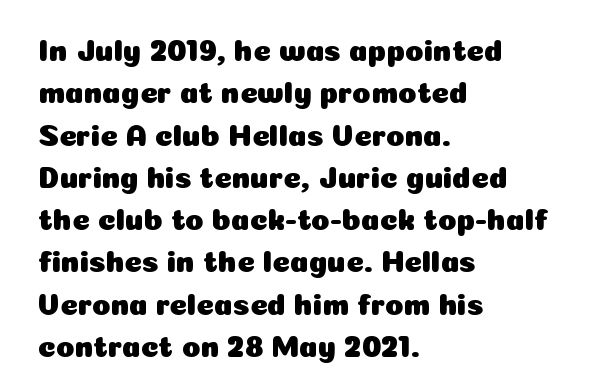
{"serif": "no", "italic": "no", "width": "normal", "stroke_contrast": "low", "x_height": "medium", "monospaced": "no", "underline": "no", "align": "left", "line_spacing": "normal", "line_spacing_ratio": 1.41, "letter_spacing": "normal", "letter_spacing_em": 0.0, "glyph_px": 30}
